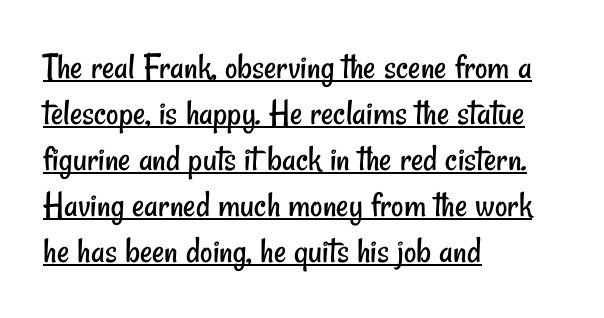
The cut favours lightness, reaching ordinary text weight at its darkest. Notice how a bar underscores the lettering throughout. Every row of glyphs begins at an identical x-position on the left. This is sans-serif lettering, the kind often seen on screens and signage. The letters sit at their default tracking, neither squeezed nor spread.
